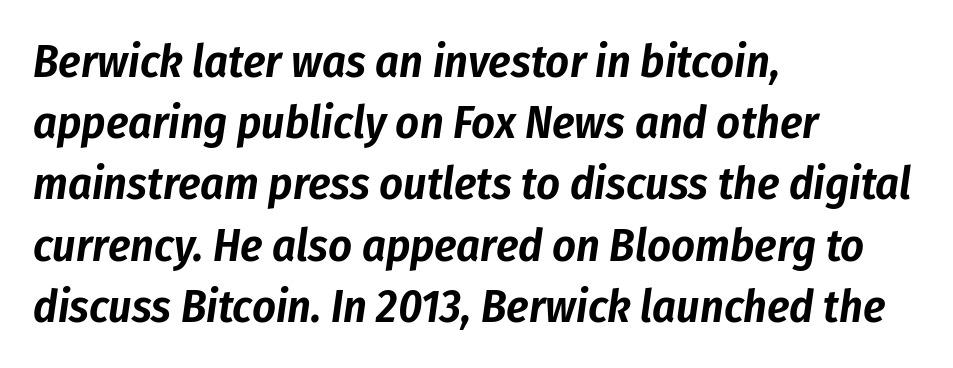
Only glyphs here, with clear space below each row. Horizontal alignment here is leftward, the default for most running prose. The rendering uses natural spacing where letterforms have individual widths. This is oblique type, the kind used for emphasis or titles. Vertical spacing — default.
